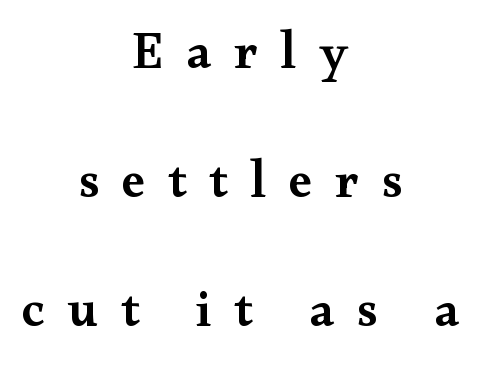
{"serif": "yes", "italic": "no", "bold": "semi", "weight": "semibold", "width": "wide", "stroke_contrast": "medium", "x_height": "small", "monospaced": "no", "underline": "no", "align": "center", "line_spacing": "loose", "line_spacing_ratio": 2.48, "letter_spacing": "wide", "letter_spacing_em": 0.44, "glyph_px": 52}
